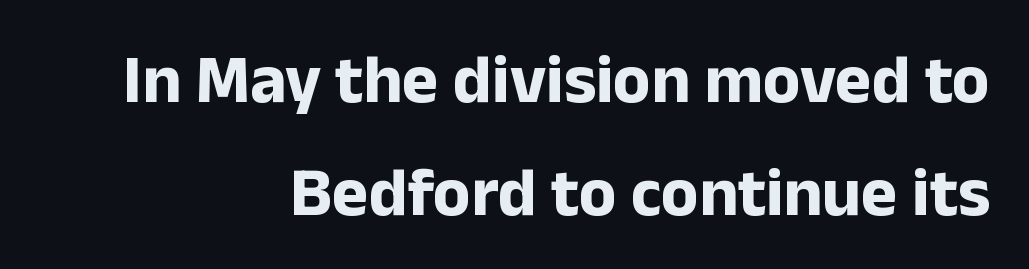
Q: Is the text bold? A: Yes.
Q: Is the text italic (slanted)? A: No, it is upright.
Q: Is the typeface a serif or a sans-serif typeface? A: Sans-serif.
Q: Is the text underlined? A: No.
Q: How is the paragraph aligned? A: Right-aligned.
Q: Is the spacing between letters normal or unusually wide? A: Normal.
Q: Is the spacing between lines tight, normal or loose? A: Normal.
Q: Width (condensed, normal, or wide)? A: Normal.
Q: Stroke contrast? A: Low.
Q: x-height? A: Medium.
Q: Monospaced? A: No.
